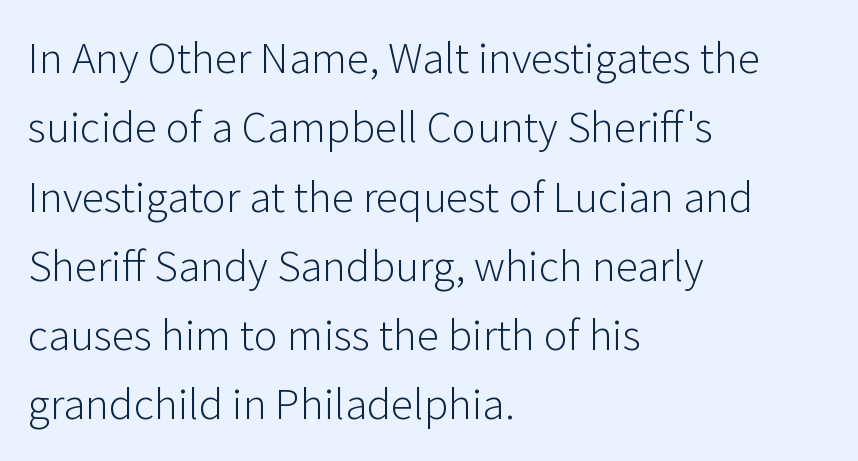
{"serif": "no", "italic": "no", "bold": "no", "weight": "light", "width": "normal", "stroke_contrast": "low", "x_height": "medium", "monospaced": "no", "underline": "no", "align": "left", "line_spacing": "normal", "line_spacing_ratio": 1.54, "letter_spacing": "normal", "letter_spacing_em": 0.0, "glyph_px": 45}
